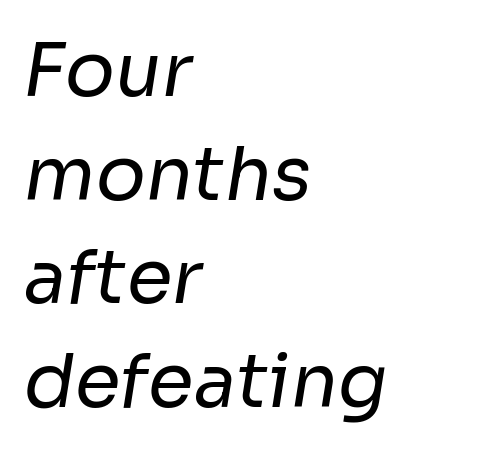
The image shows 74 px regular-weight sans-serif type; set left-aligned, normal line spacing (1.4x), normal letter spacing, not underlined; low stroke contrast and a medium x-height.
